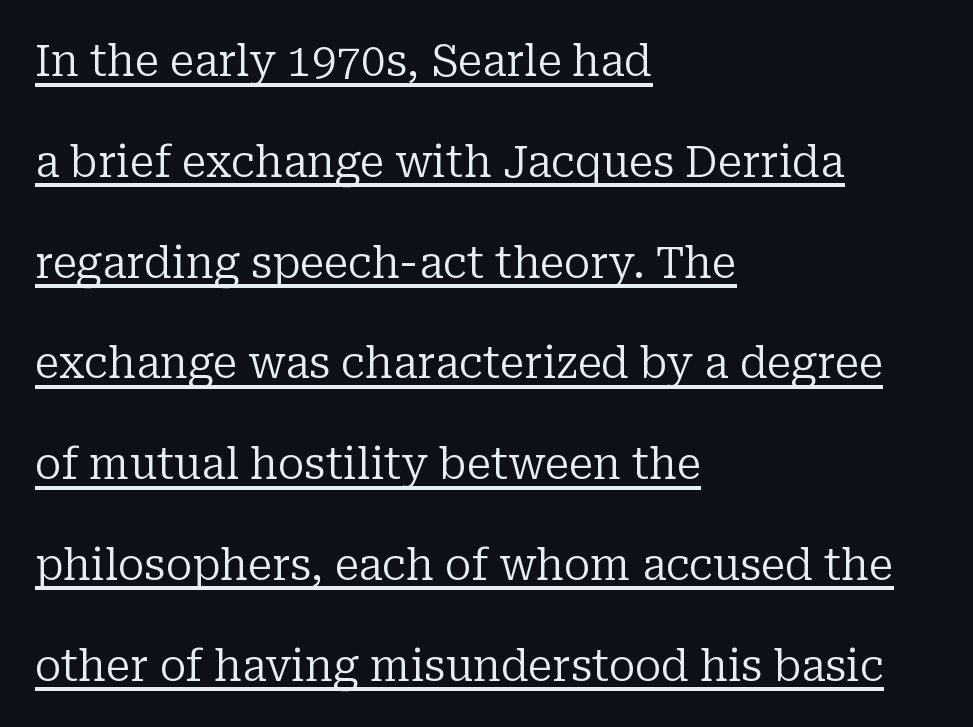
The image shows 44 px regular-weight serif type, upright; set left-aligned, loose line spacing (2.29x), normal letter spacing, underlined; low stroke contrast and a medium x-height.
